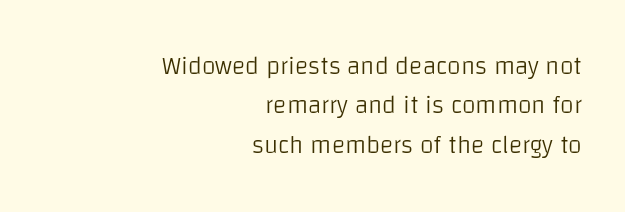
Q: Is the text bold? A: No.
Q: Is the text italic (slanted)? A: No, it is upright.
Q: Is the text underlined? A: No.
Q: How is the paragraph aligned? A: Right-aligned.
Q: Is the spacing between letters normal or unusually wide? A: Normal.
Q: Is the spacing between lines tight, normal or loose? A: Normal.
